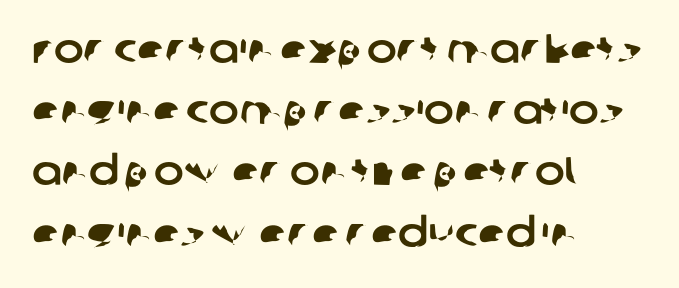
The image shows 40 px sans-serif type; set left-aligned, normal line spacing (1.53x), normal letter spacing, not underlined; low stroke contrast and a large x-height.
